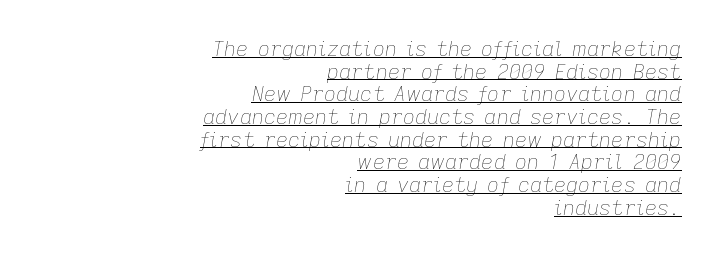
Line spacing here is tight. The characters are drawn with everyday or finer stroke widths. Spacing between characters is what you'd get straight out of the box. Line ends are locked; line starts wander. Emphasis-style slanted type is in use. The specimen includes a rule beneath the text block's lines.
